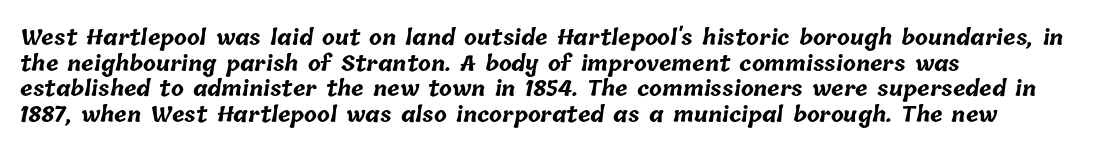
Q: Is the text bold? A: Yes.
Q: Is the text underlined? A: No.
Q: How is the paragraph aligned? A: Left-aligned.
Q: Is the spacing between letters normal or unusually wide? A: Normal.
